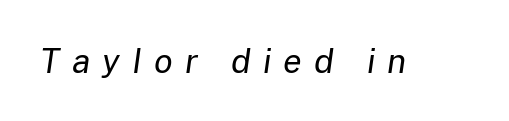
{"italic": "yes", "lean": "right", "slant_degrees": 8, "bold": "no", "weight": "regular", "width": "normal", "stroke_contrast": "low", "x_height": "medium", "monospaced": "no", "underline": "no", "letter_spacing": "wide", "letter_spacing_em": 0.36, "glyph_px": 34}
